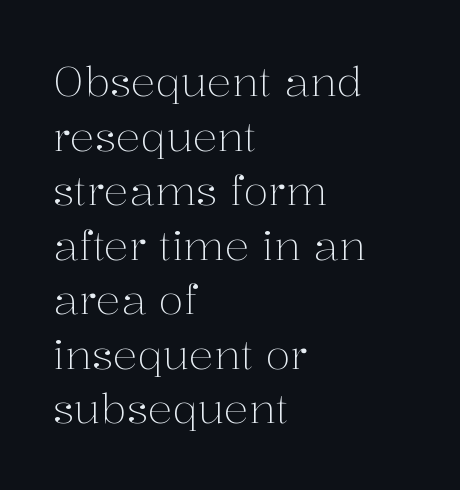
{"serif": "yes", "italic": "no", "bold": "no", "weight": "light", "width": "normal", "stroke_contrast": "medium", "x_height": "medium", "monospaced": "no", "underline": "no", "align": "left", "line_spacing": "normal", "line_spacing_ratio": 1.33, "letter_spacing": "normal", "letter_spacing_em": 0.0, "glyph_px": 41}
